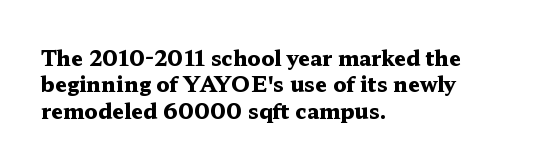
What weight is shown? A full bold with thick strokes. The lettering holds an erect, upright posture throughout. Plain, unruled lines of type. The rendering keeps characters at their native spacing. Leading: standard.
